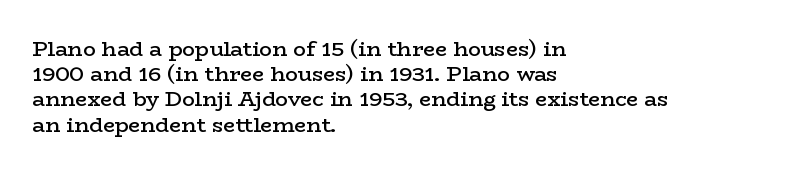
The image shows 21 px text type, upright; set left-aligned, line spacing 1.2x, normal letter spacing, not underlined.
